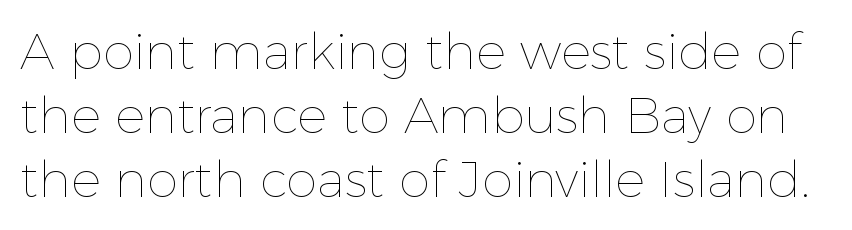
Normally led — the rows are evenly, conventionally spaced. The horizontal fit of the characters is conventional and even. The face used here is proportionally spaced, like ordinary book or web type. Is this a heavy cut? Hardly; it is regular or lighter. In terms of posture, this sample is upright. Lines of text with bare space underneath.
